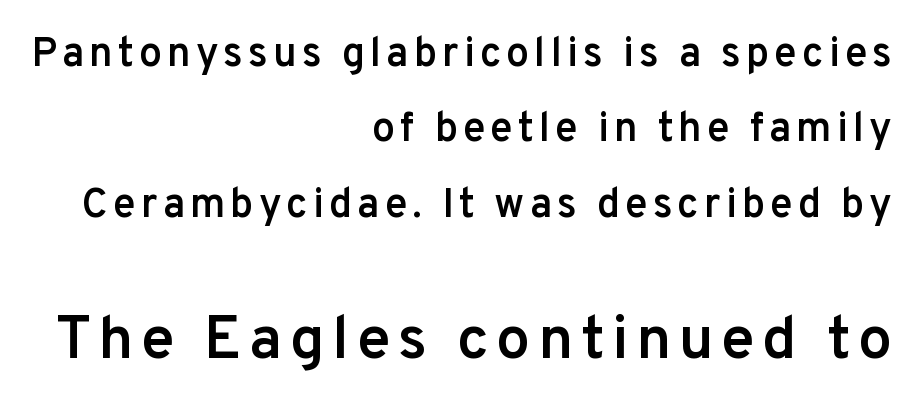
{"serif": "no", "italic": "no", "bold": "semi", "weight": "semibold", "width": "normal", "stroke_contrast": "low", "x_height": "medium", "monospaced": "no", "underline": "no", "align": "right", "line_spacing_ratio": 1.84, "larger_block": "second", "size_ratio": 1.49, "glyph_px": 61}
